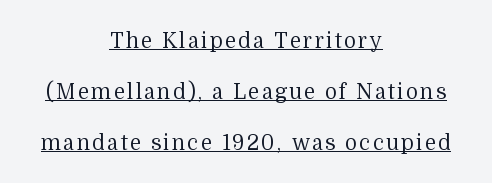
Q: Is the text bold? A: No.
Q: Is the text italic (slanted)? A: No, it is upright.
Q: Is the text underlined? A: Yes.
Q: How is the paragraph aligned? A: Centered.
Q: Is the spacing between lines tight, normal or loose? A: Loose.
